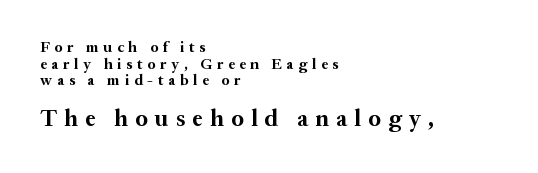
Is the lower block the larger one? Yes — the lower block carries the bigger type. Does extra space separate the letters? Yes, quite a lot of it. Baseline-to-baseline distance is barely more than the letter height. The font is running at its bold setting. Words float on clear page, feet unadorned. Posture: upright roman.
